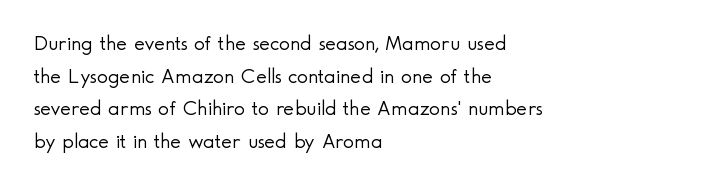
Q: Is the text bold? A: No.
Q: Is the text italic (slanted)? A: No, it is upright.
Q: Is the text underlined? A: No.
Q: How is the paragraph aligned? A: Left-aligned.
Q: Is the spacing between letters normal or unusually wide? A: Normal.
Q: Is the spacing between lines tight, normal or loose? A: Normal.
